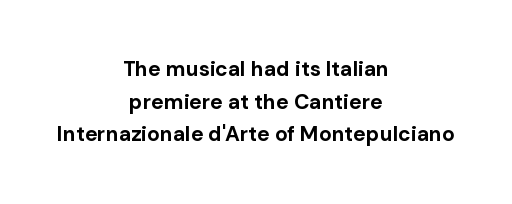
{"italic": "no", "bold": "yes", "underline": "no", "align": "center", "line_spacing": "normal", "line_spacing_ratio": 1.55, "letter_spacing": "normal", "letter_spacing_em": 0.0, "glyph_px": 21}
